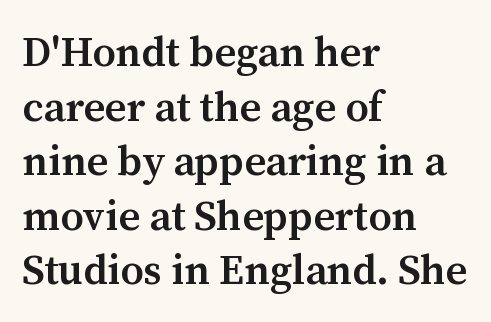
Interline gaps are of average width in this sample. Character widths vary here, with narrow letters taking less room than wide ones. Compared with a centered layout, this one pins lines to the left instead. Default kerning and tracking; the words read as compact shapes. Rendered with straight, roman letterforms.
